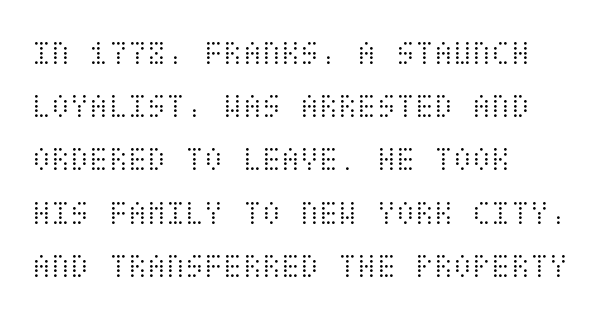
{"italic": "no", "bold": "no", "weight": "light", "width": "condensed", "stroke_contrast": "medium", "x_height": "large", "underline": "no", "align": "left", "line_spacing": "normal", "line_spacing_ratio": 1.52, "letter_spacing": "normal", "letter_spacing_em": 0.0, "glyph_px": 35}
